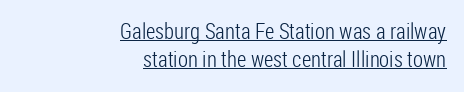
Every character sits straight up, as roman type does. The tracking reads as untouched default to a designer's eye. Each line of the rendering has a horizontal stroke beneath the glyphs. The passage is arranged like a letterhead date or caption credit — flush right.
